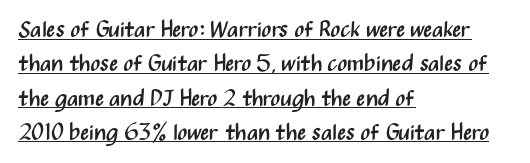
{"italic": "no", "bold": "no", "underline": "yes", "align": "left", "line_spacing": "normal", "line_spacing_ratio": 1.49, "letter_spacing": "normal", "letter_spacing_em": 0.0, "glyph_px": 23}
